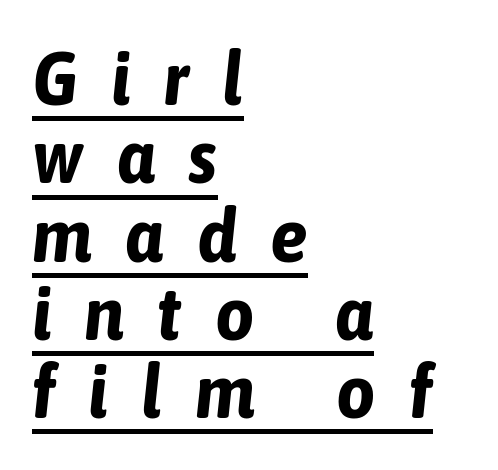
Q: Is the text bold? A: Yes.
Q: Is the text italic (slanted)? A: Yes, it leans right by about 6 degrees.
Q: Is the text underlined? A: Yes.
Q: How is the paragraph aligned? A: Left-aligned.
Q: Is the spacing between letters normal or unusually wide? A: Unusually wide.
Q: Is the spacing between lines tight, normal or loose? A: Tight.
Q: Width (condensed, normal, or wide)? A: Condensed.
Q: Stroke contrast? A: Low.
Q: x-height? A: Medium.
Q: Monospaced? A: No.
